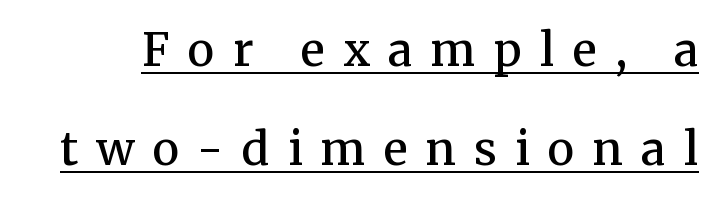
{"serif": "yes", "italic": "no", "bold": "semi", "weight": "semibold", "width": "normal", "stroke_contrast": "medium", "x_height": "medium", "monospaced": "no", "underline": "yes", "line_spacing": "loose", "line_spacing_ratio": 2.21, "letter_spacing": "wide", "letter_spacing_em": 0.41, "glyph_px": 45}
